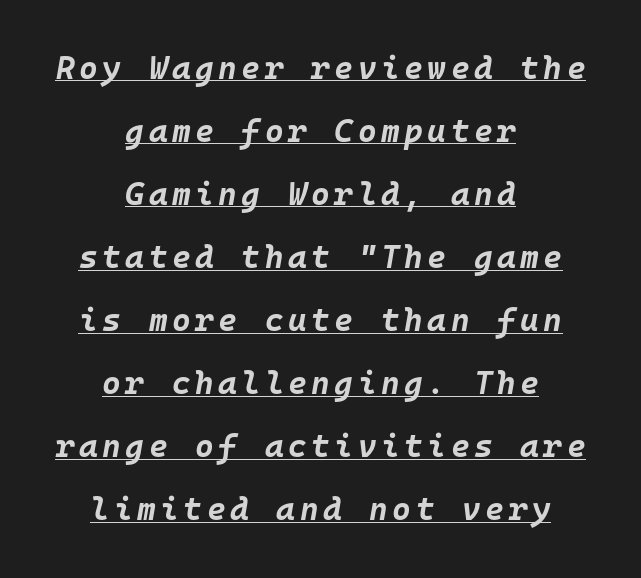
{"italic": "yes", "lean": "right", "slant_degrees": 10, "bold": "yes", "weight": "bold", "width": "normal", "stroke_contrast": "low", "x_height": "large", "monospaced": "yes", "underline": "yes", "align": "center", "line_spacing": "loose", "line_spacing_ratio": 1.97, "glyph_px": 32}
